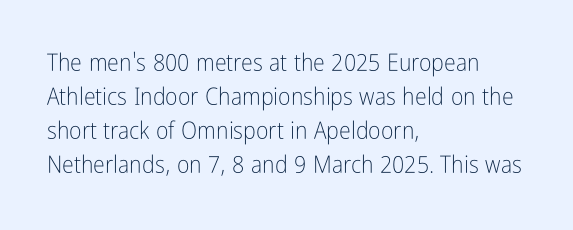
{"italic": "no", "bold": "no", "underline": "no", "align": "left", "line_spacing": "normal", "line_spacing_ratio": 1.41, "letter_spacing": "normal", "letter_spacing_em": 0.0, "glyph_px": 24}
